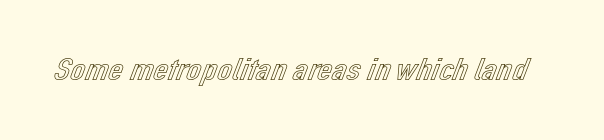
Q: Is the text italic (slanted)? A: Yes.
Q: Is the text underlined? A: No.
Q: Is the spacing between letters normal or unusually wide? A: Normal.
Q: Width (condensed, normal, or wide)? A: Normal.
Q: x-height? A: Medium.
Q: Monospaced? A: No.
